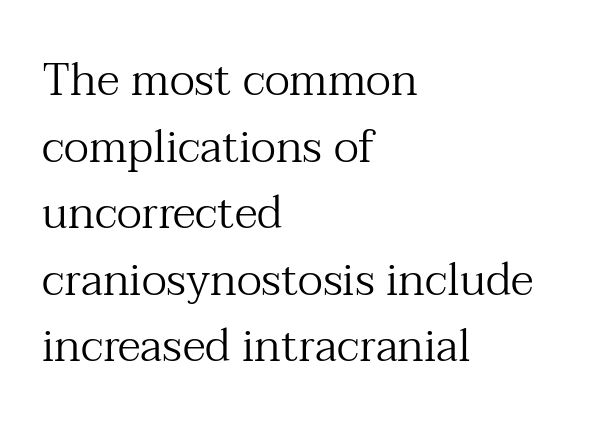
The image shows 45 px regular-weight serif type, upright; set left-aligned, normal line spacing (1.48x), normal letter spacing, not underlined; medium stroke contrast and a medium x-height.
